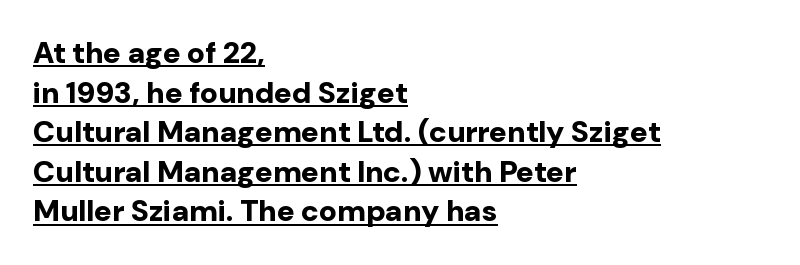
The image shows 30 px bold sans-serif type, upright; set left-aligned, normal line spacing (1.32x), normal letter spacing, underlined; low stroke contrast and a medium x-height.
